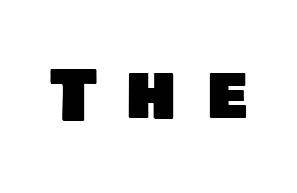
{"serif": "no", "width": "normal", "stroke_contrast": "low", "x_height": "large", "monospaced": "no", "underline": "no", "letter_spacing": "wide", "letter_spacing_em": 0.43, "glyph_px": 70}
